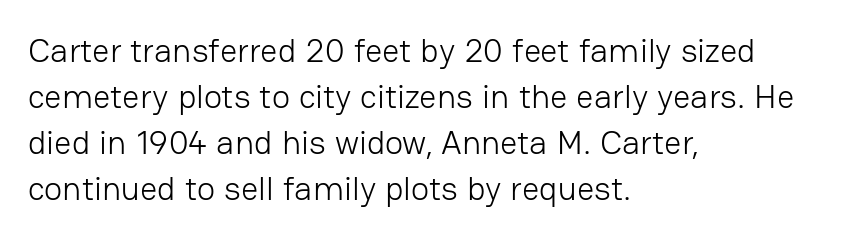
Q: Is the text bold? A: No.
Q: Is the text italic (slanted)? A: No, it is upright.
Q: Is the typeface a serif or a sans-serif typeface? A: Sans-serif.
Q: Is the text underlined? A: No.
Q: How is the paragraph aligned? A: Left-aligned.
Q: Is the spacing between letters normal or unusually wide? A: Normal.
Q: Is the spacing between lines tight, normal or loose? A: Normal.
Q: Width (condensed, normal, or wide)? A: Normal.
Q: Stroke contrast? A: Low.
Q: x-height? A: Medium.
Q: Monospaced? A: No.
